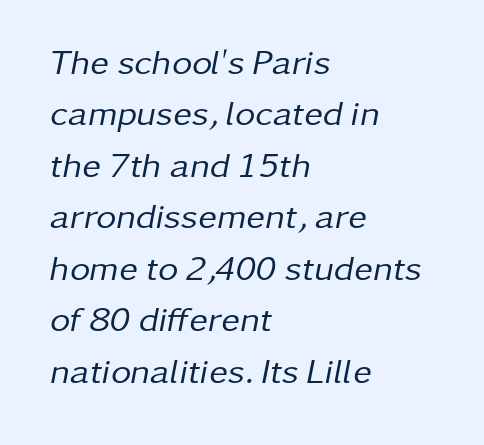
The image shows 35 px regular-weight type, italic (leaning right); set left-aligned, normal line spacing (1.47x), normal letter spacing, not underlined; low stroke contrast and a medium x-height.
